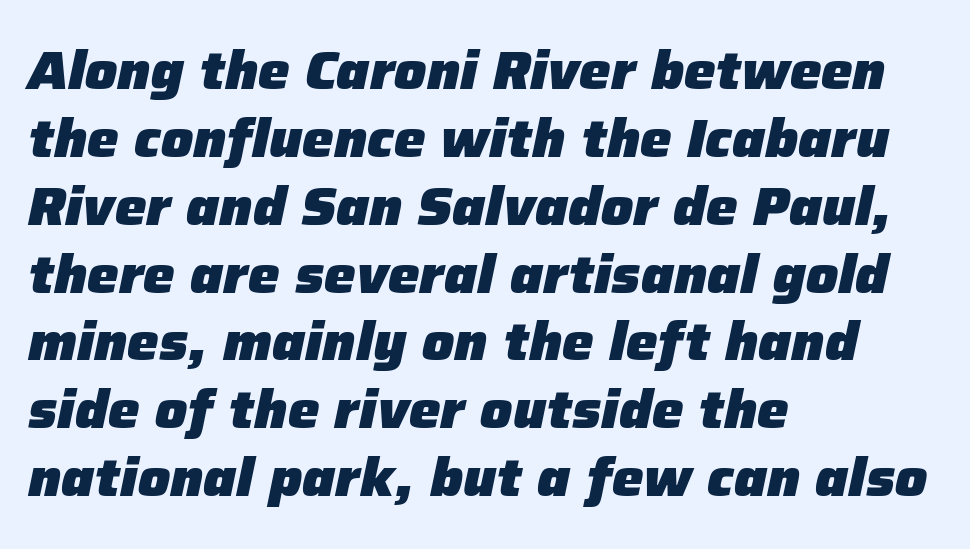
A classic flush-left, rag-right setting is used for this passage. The passage shown is emphatically bold. Observe the ordinary spacing: letters are neighbours, not strangers. The face used here is proportionally spaced, like ordinary book or web type. Yep, that's italic — everything's leaning. Nobody drew a line under any word here.
